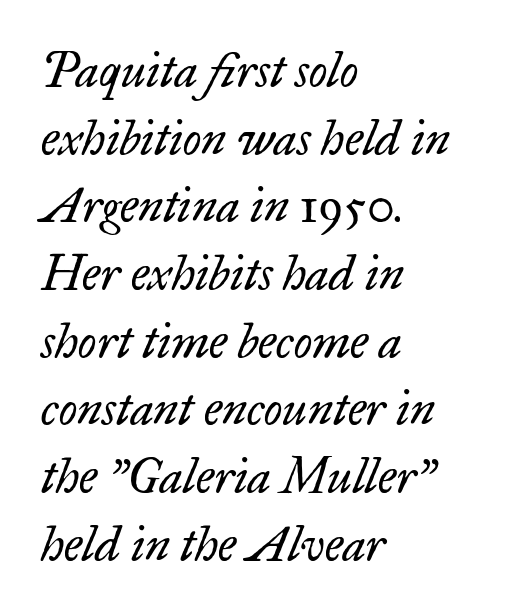
The image shows 48 px regular-weight serif type, italic (leaning right); set left-aligned, normal line spacing (1.41x), normal letter spacing, not underlined; low stroke contrast and a small x-height.
